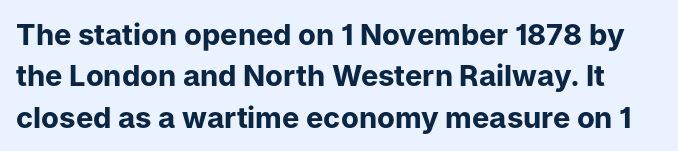
The image shows 29 px bold sans-serif type, upright; set normal line spacing (1.43x), normal letter spacing, not underlined; low stroke contrast and a medium x-height.
